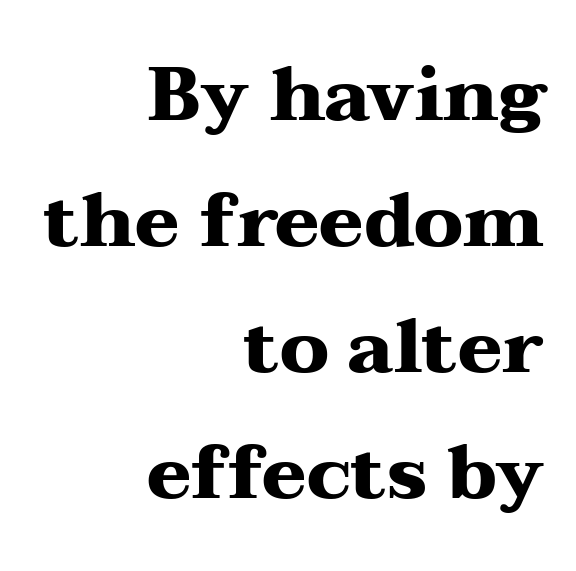
Vertically, the passage feels balanced, rows spaced as you'd expect. Honestly, there is no underline to notice here at all. Look at the bottom of the vertical strokes: they flare into serifs here. Here the designer chose a conventional face with non-uniform glyph widths. Caption: multi-line text, flush right, ragged left.
